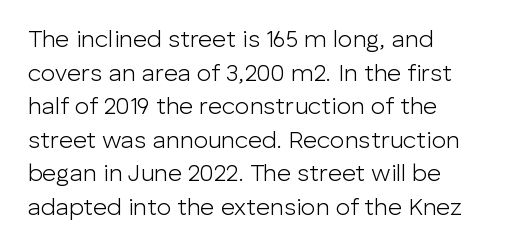
Q: Is the text bold? A: No.
Q: Is the text italic (slanted)? A: No, it is upright.
Q: Is the text underlined? A: No.
Q: Is the spacing between letters normal or unusually wide? A: Normal.
Q: Is the spacing between lines tight, normal or loose? A: Normal.
